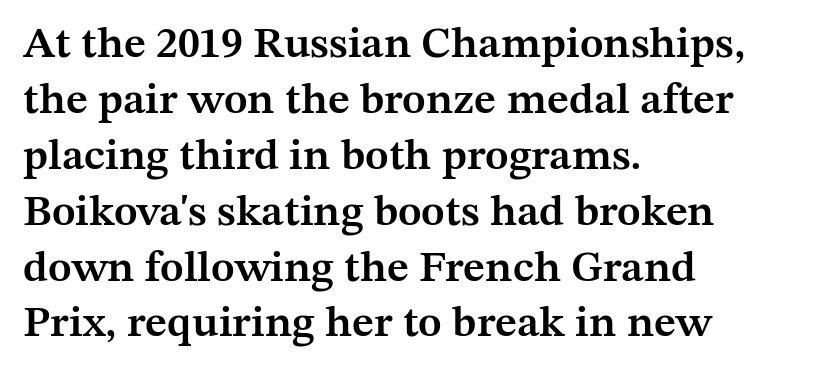
{"serif": "yes", "italic": "no", "bold": "semi", "weight": "semibold", "width": "normal", "stroke_contrast": "medium", "x_height": "medium", "monospaced": "no", "underline": "no", "align": "left", "line_spacing": "normal", "line_spacing_ratio": 1.27, "letter_spacing": "normal", "letter_spacing_em": 0.0, "glyph_px": 44}
